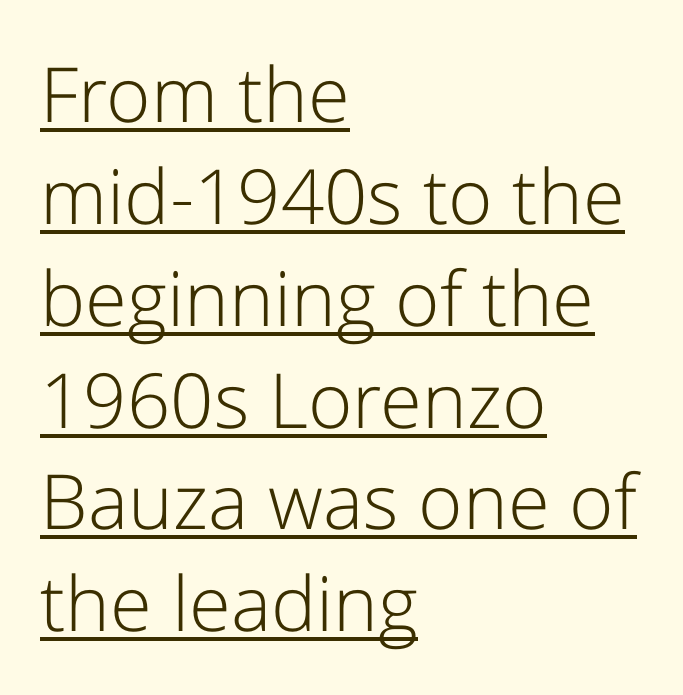
Q: Is the text bold? A: No.
Q: Is the text italic (slanted)? A: No, it is upright.
Q: Is the typeface a serif or a sans-serif typeface? A: Sans-serif.
Q: Is the text underlined? A: Yes.
Q: How is the paragraph aligned? A: Left-aligned.
Q: Is the spacing between letters normal or unusually wide? A: Normal.
Q: Is the spacing between lines tight, normal or loose? A: Normal.
Q: Width (condensed, normal, or wide)? A: Normal.
Q: Stroke contrast? A: Low.
Q: x-height? A: Medium.
Q: Monospaced? A: No.
